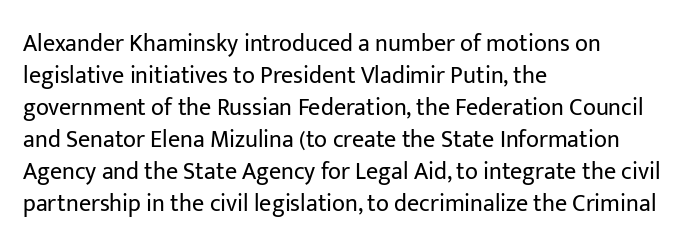
Q: Is the text bold? A: No.
Q: Is the text italic (slanted)? A: No, it is upright.
Q: Is the text underlined? A: No.
Q: How is the paragraph aligned? A: Left-aligned.
Q: Is the spacing between letters normal or unusually wide? A: Normal.
Q: Is the spacing between lines tight, normal or loose? A: Normal.
